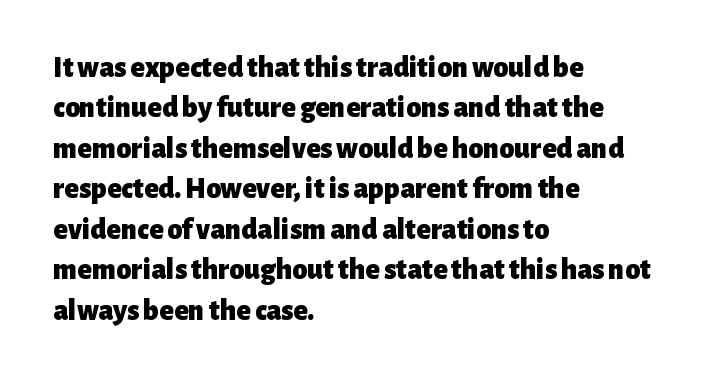
{"serif": "no", "italic": "no", "bold": "yes", "weight": "heavy", "width": "normal", "stroke_contrast": "low", "x_height": "medium", "monospaced": "no", "underline": "no", "align": "left", "line_spacing": "normal", "line_spacing_ratio": 1.35, "letter_spacing": "normal", "letter_spacing_em": 0.0, "glyph_px": 30}
